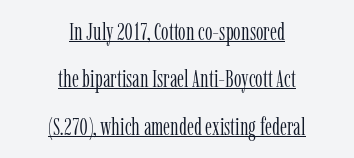
The image shows 24 px text type, upright; set centered, loose line spacing (1.97x), normal letter spacing, underlined.
